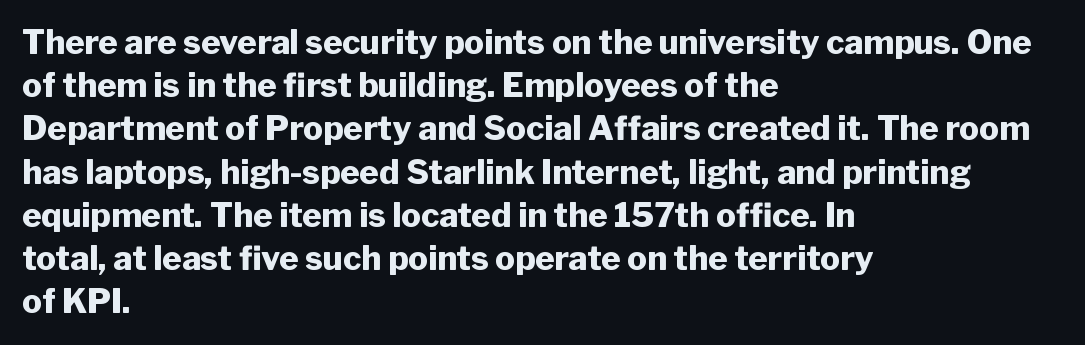
The image shows 33 px heavy sans-serif type, upright; set left-aligned, normal line spacing (1.31x), normal letter spacing, not underlined; low stroke contrast and a medium x-height.
